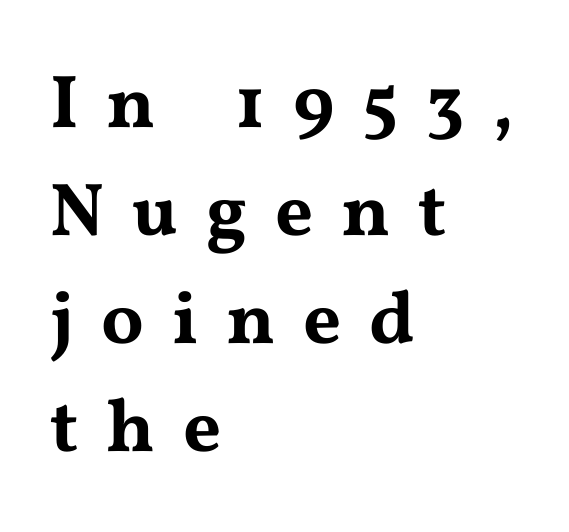
The tracking jumps out immediately: characters are airy and widely separated. Does the leading feel generous? No, just average. Each letter's strokes conclude with small projecting serifs. The gap between lines stays unmarked. These lines are set flush left with a ragged right edge.
